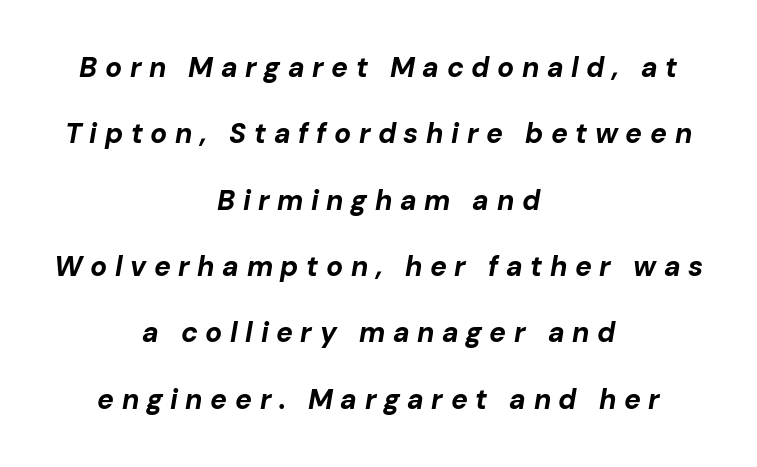
Compared with ordinary roman type, these characters are visibly tilted. Anything drawn beneath the words? Only blank space. The letters advance in unequal steps, a hallmark of proportional type. Airy leading.
